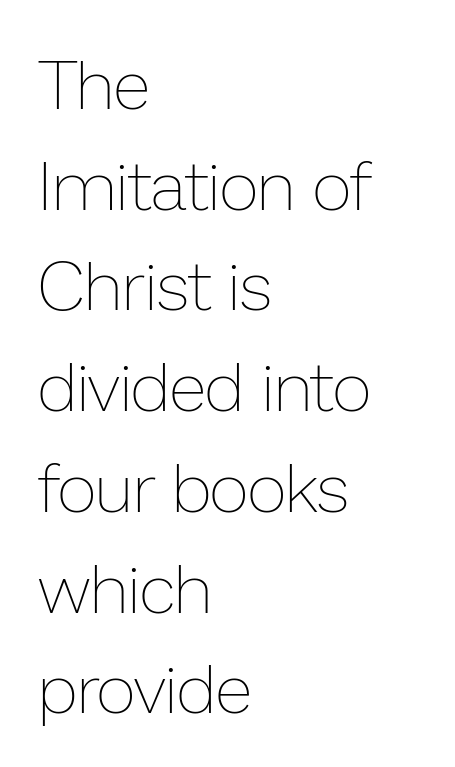
Q: Is the text bold? A: No.
Q: Is the text italic (slanted)? A: No, it is upright.
Q: Is the text underlined? A: No.
Q: How is the paragraph aligned? A: Left-aligned.
Q: Is the spacing between letters normal or unusually wide? A: Normal.
Q: Is the spacing between lines tight, normal or loose? A: Normal.
Q: Width (condensed, normal, or wide)? A: Normal.
Q: Stroke contrast? A: Low.
Q: x-height? A: Medium.
Q: Monospaced? A: No.
